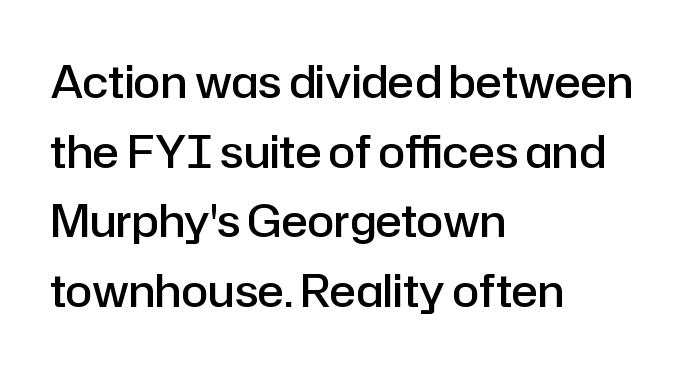
Q: Is the text bold? A: Semi-bold.
Q: Is the text italic (slanted)? A: No, it is upright.
Q: Is the typeface a serif or a sans-serif typeface? A: Sans-serif.
Q: Is the text underlined? A: No.
Q: How is the paragraph aligned? A: Left-aligned.
Q: Is the spacing between letters normal or unusually wide? A: Normal.
Q: Is the spacing between lines tight, normal or loose? A: Normal.
Q: Width (condensed, normal, or wide)? A: Normal.
Q: Stroke contrast? A: Low.
Q: x-height? A: Medium.
Q: Monospaced? A: No.
